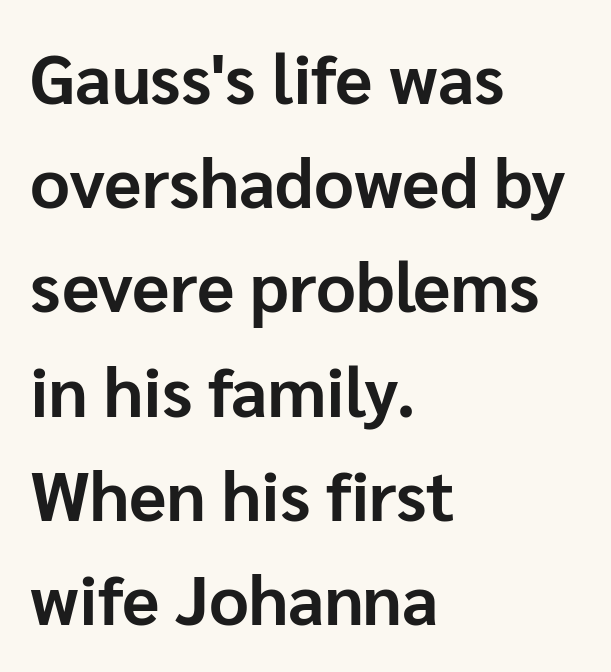
{"serif": "no", "italic": "no", "bold": "yes", "weight": "bold", "width": "normal", "stroke_contrast": "low", "x_height": "medium", "monospaced": "no", "underline": "no", "align": "left", "line_spacing": "normal", "line_spacing_ratio": 1.51, "letter_spacing": "normal", "letter_spacing_em": 0.0, "glyph_px": 69}
